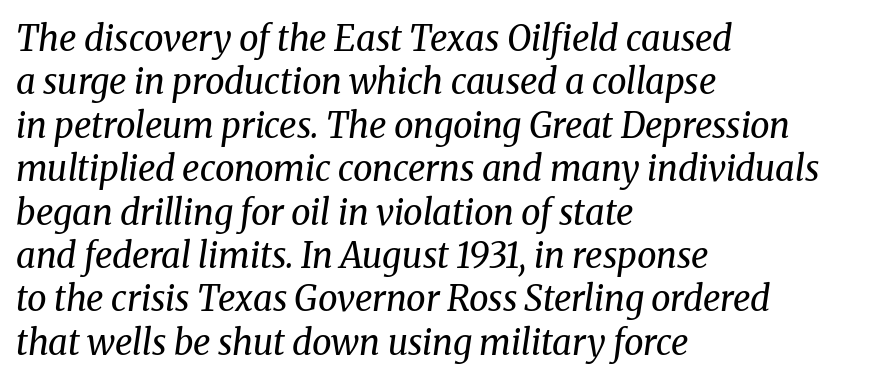
The image shows 35 px regular-weight serif type, italic (leaning right); set left-aligned, line spacing 1.24x, normal letter spacing, not underlined; medium stroke contrast and a medium x-height.
